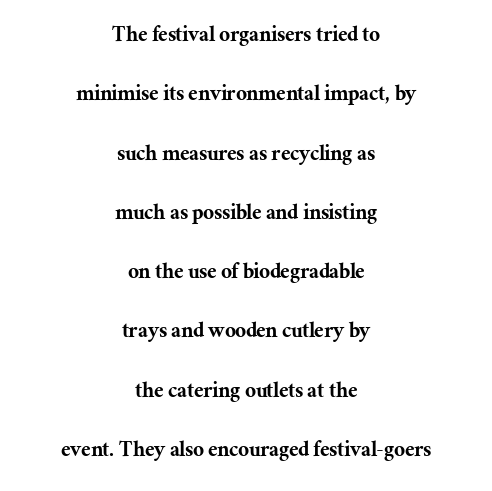
Q: Is the text italic (slanted)? A: No, it is upright.
Q: Is the text underlined? A: No.
Q: How is the paragraph aligned? A: Centered.
Q: Is the spacing between letters normal or unusually wide? A: Normal.
Q: Is the spacing between lines tight, normal or loose? A: Loose.
